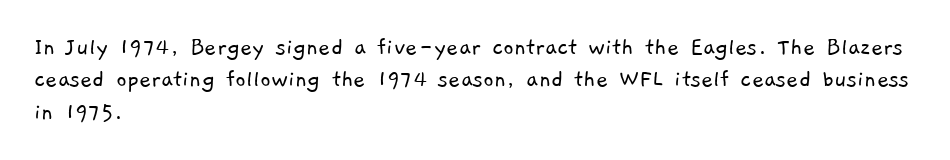
Each new line begins a customary step beneath the previous one. Counters stay open thanks to moderate or lighter strokes. The zone under the glyphs is completely vacant. Leftover space on each line is placed entirely after the last word. Between one letter and the next there's only the usual sliver of space.
